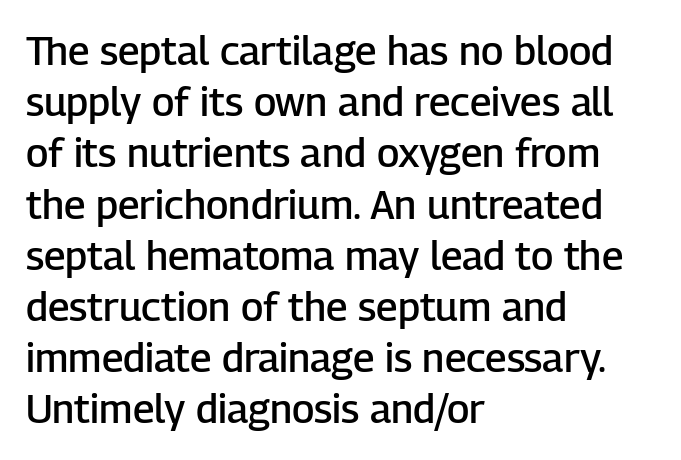
The image shows 40 px semibold sans-serif type, upright; set left-aligned, normal line spacing (1.28x), normal letter spacing, not underlined; low stroke contrast and a medium x-height.
